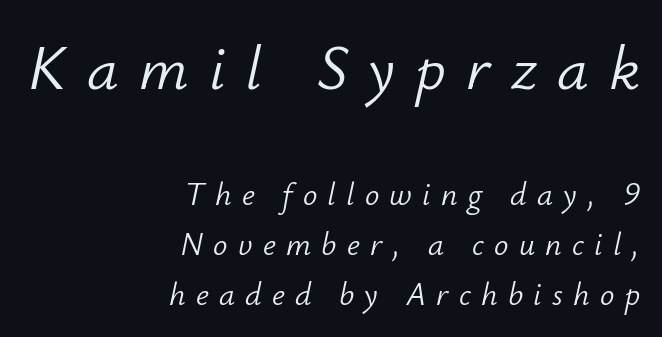
{"italic": "yes", "lean": "right", "slant_degrees": 12, "bold": "no", "weight": "light", "width": "normal", "stroke_contrast": "low", "x_height": "small", "monospaced": "no", "underline": "no", "align": "right", "line_spacing": "normal", "line_spacing_ratio": 1.56, "letter_spacing": "wide", "letter_spacing_em": 0.32, "larger_block": "first", "size_ratio": 1.97, "glyph_px": 63}
